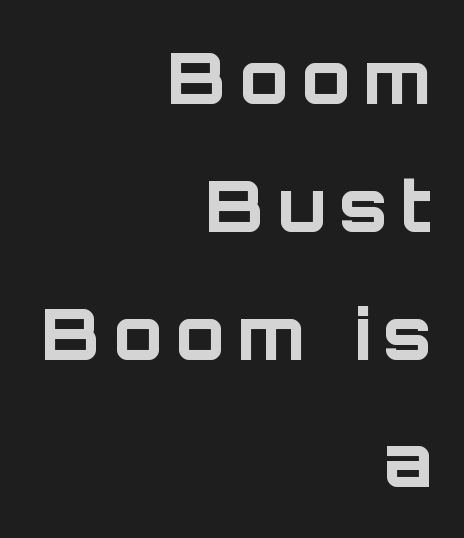
The image shows 71 px bold sans-serif type, upright; set right-aligned, line spacing 1.8x, not underlined; low stroke contrast and a large x-height.
